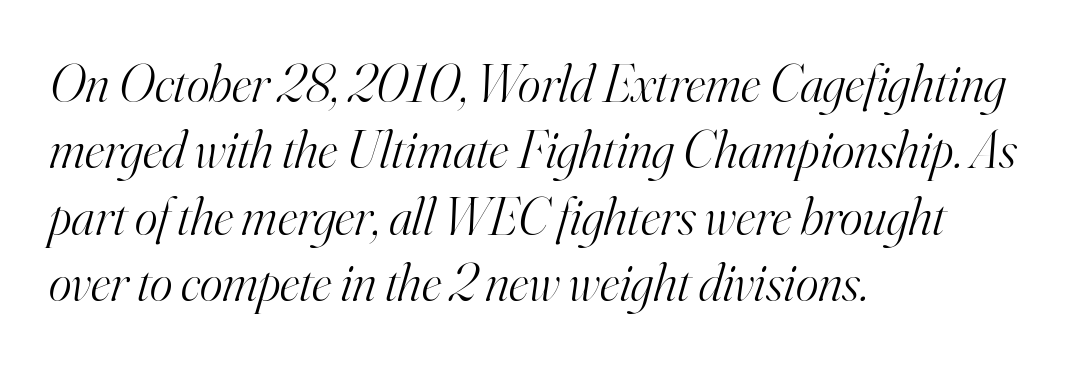
This sample has the flowing, uneven cadence of proportional lettering. On a weight scale, this lands at 450 or below. Beneath every word, the page is bare. The rendering applies a slant to the glyphs. Default kerning and tracking; the words read as compact shapes.
